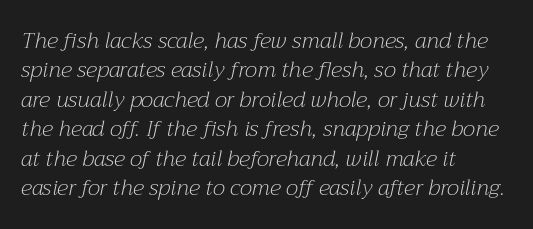
{"italic": "yes", "lean": "right", "slant_degrees": 12, "bold": "no", "underline": "no", "align": "left", "line_spacing": "normal", "line_spacing_ratio": 1.34, "letter_spacing": "normal", "letter_spacing_em": 0.0, "glyph_px": 22}
